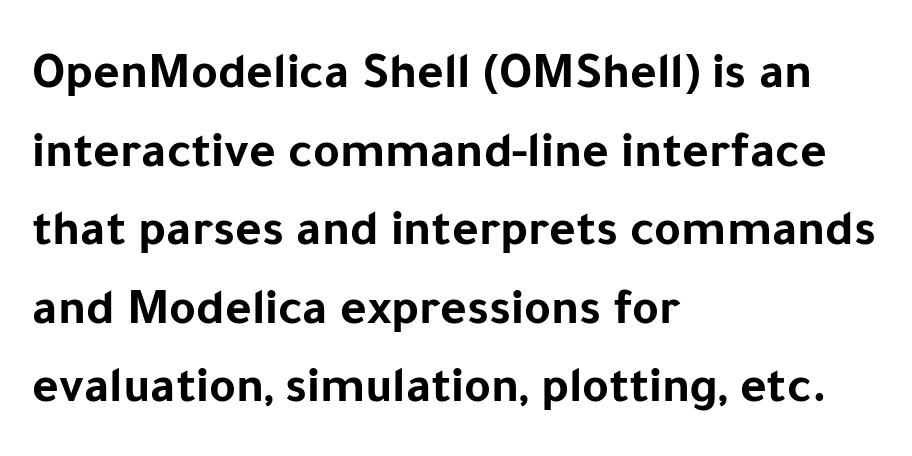
Q: Is the text bold? A: Yes.
Q: Is the text italic (slanted)? A: No, it is upright.
Q: Is the typeface a serif or a sans-serif typeface? A: Sans-serif.
Q: Is the text underlined? A: No.
Q: How is the paragraph aligned? A: Left-aligned.
Q: Is the spacing between letters normal or unusually wide? A: Normal.
Q: Is the spacing between lines tight, normal or loose? A: Normal.
Q: Width (condensed, normal, or wide)? A: Normal.
Q: Stroke contrast? A: Low.
Q: x-height? A: Medium.
Q: Monospaced? A: No.
